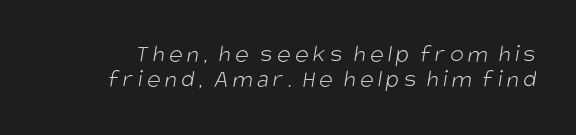
{"bold": "no", "underline": "no", "line_spacing": "tight", "line_spacing_ratio": 0.98, "glyph_px": 26}
